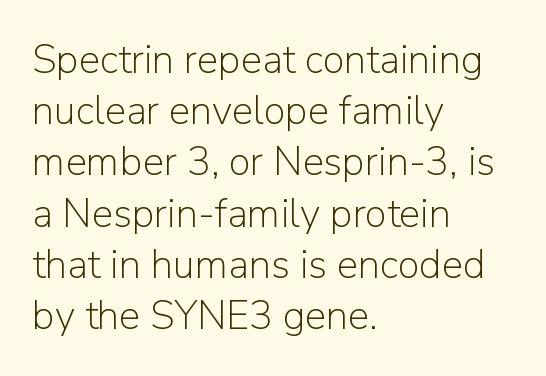
The image shows 40 px light sans-serif type, upright; set left-aligned, normal line spacing (1.28x), normal letter spacing, not underlined; low stroke contrast and a medium x-height.
